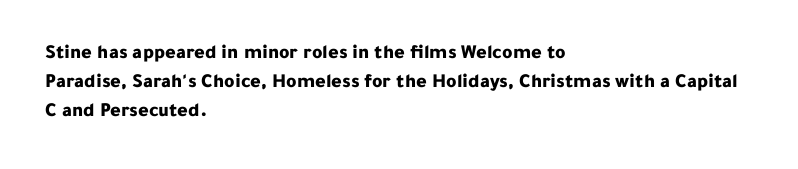
Style check: upright. The block of text has a typical density, with ordinary space between rows. The words here are not underlined. The paragraph shown leans on its left margin. The gaps between neighbouring characters are ordinary and unremarkable.
